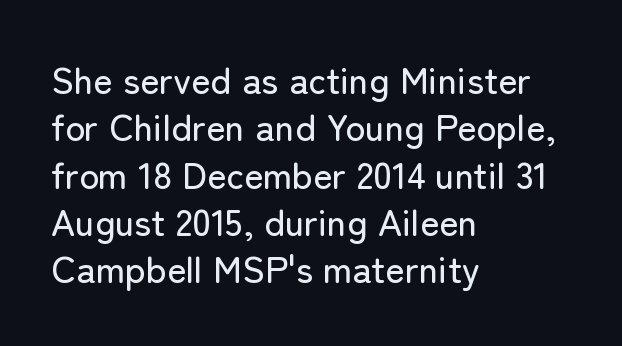
Q: Is the text italic (slanted)? A: No, it is upright.
Q: Is the typeface a serif or a sans-serif typeface? A: Sans-serif.
Q: Is the text underlined? A: No.
Q: How is the paragraph aligned? A: Left-aligned.
Q: Is the spacing between letters normal or unusually wide? A: Normal.
Q: Is the spacing between lines tight, normal or loose? A: Normal.
Q: Width (condensed, normal, or wide)? A: Normal.
Q: Stroke contrast? A: Low.
Q: x-height? A: Medium.
Q: Monospaced? A: No.
